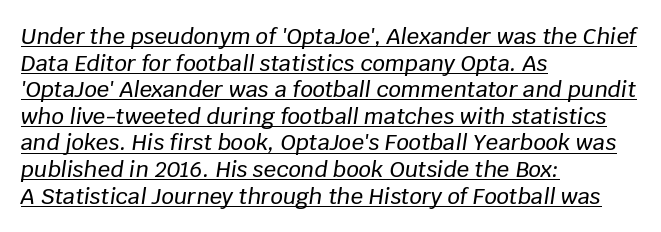
{"italic": "yes", "lean": "right", "slant_degrees": 8, "underline": "yes", "align": "left", "line_spacing_ratio": 1.21, "letter_spacing": "normal", "letter_spacing_em": 0.0, "glyph_px": 22}
